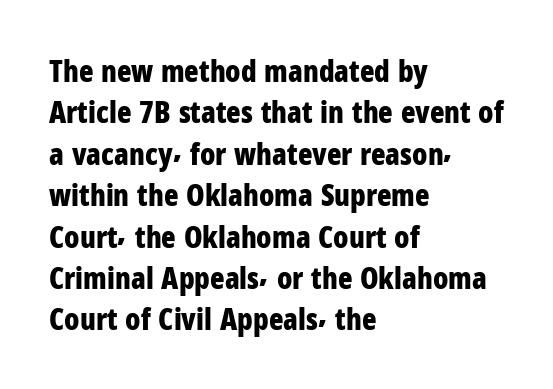
Bare-footed words on every line. Thick stems and heavy bowls — unmistakably bold. Unlike italic type, these characters show no tilt at all. Looks like regular typesetting: each glyph gets only the width it needs.
